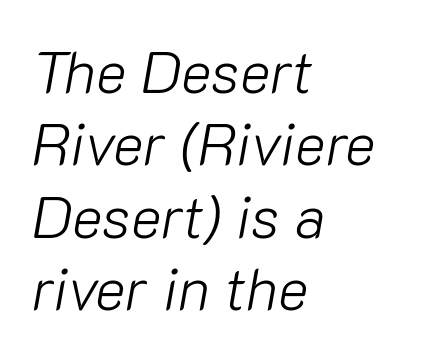
{"italic": "yes", "lean": "right", "slant_degrees": 10, "bold": "no", "weight": "light", "width": "normal", "stroke_contrast": "low", "x_height": "medium", "monospaced": "no", "underline": "no", "align": "left", "line_spacing": "normal", "line_spacing_ratio": 1.25, "letter_spacing": "normal", "letter_spacing_em": 0.0, "glyph_px": 58}
